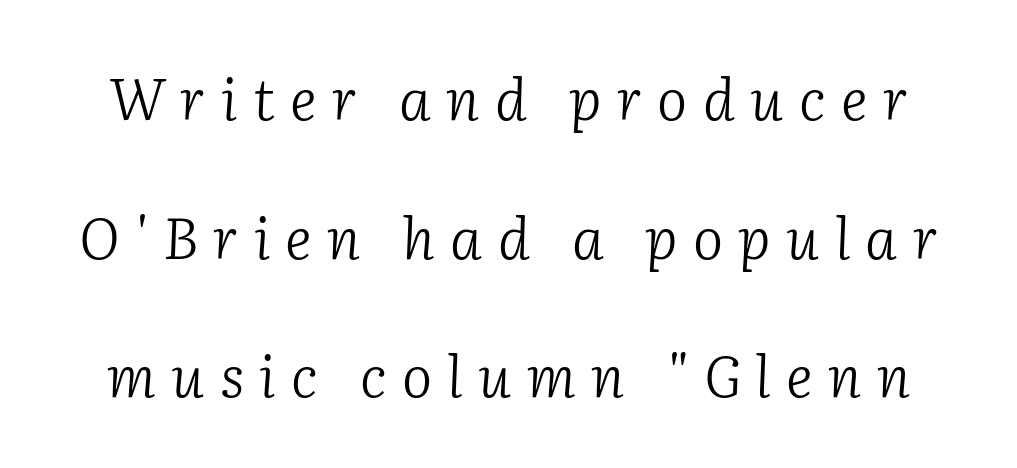
The image shows 57 px light serif type, italic (leaning right); set loose line spacing (2.43x), unusually wide letter spacing (+0.27 em), not underlined; low stroke contrast and a medium x-height.
